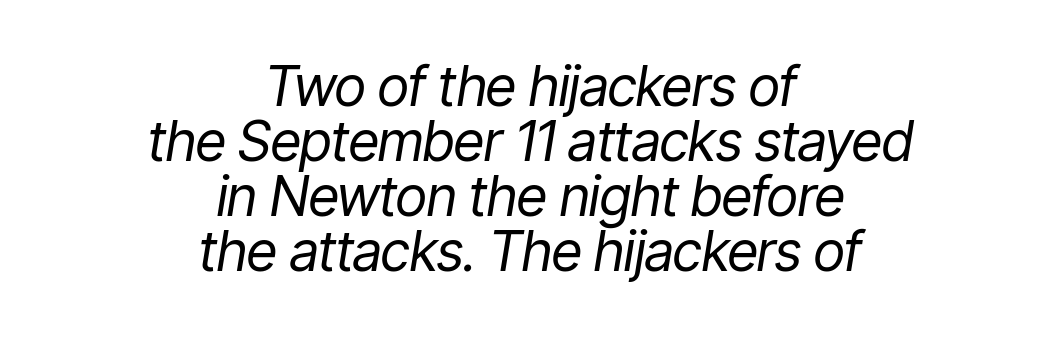
The image shows 55 px regular-weight, condensed type, italic (leaning right); set centered, tight line spacing (1.0x), normal letter spacing, not underlined; low stroke contrast and a medium x-height.
